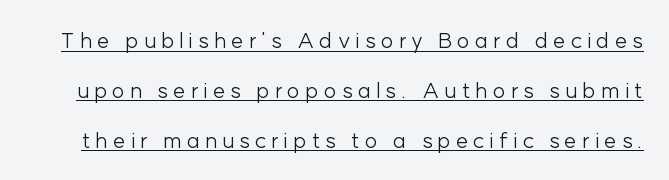
Q: Is the text bold? A: No.
Q: Is the text italic (slanted)? A: No, it is upright.
Q: Is the text underlined? A: Yes.
Q: Is the spacing between letters normal or unusually wide? A: Unusually wide.
Q: Is the spacing between lines tight, normal or loose? A: Loose.
